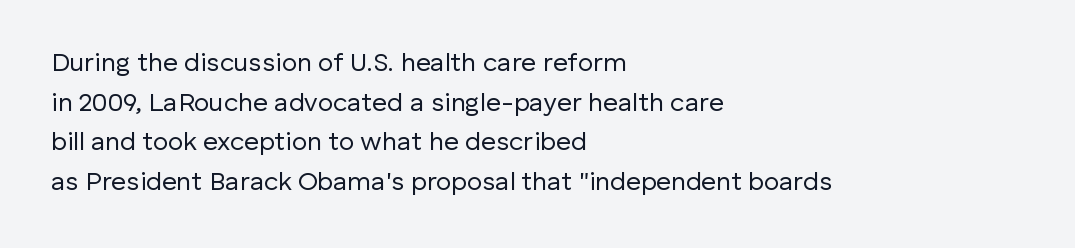
{"italic": "no", "bold": "no", "underline": "no", "align": "left", "line_spacing": "normal", "line_spacing_ratio": 1.52, "letter_spacing": "normal", "letter_spacing_em": 0.0, "glyph_px": 26}
